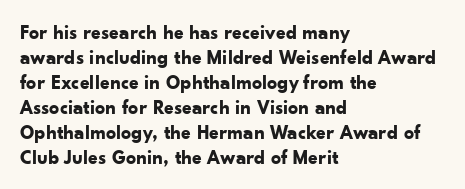
{"italic": "no", "bold": "yes", "underline": "no", "align": "left", "line_spacing": "normal", "line_spacing_ratio": 1.25, "letter_spacing": "normal", "letter_spacing_em": 0.0, "glyph_px": 20}
